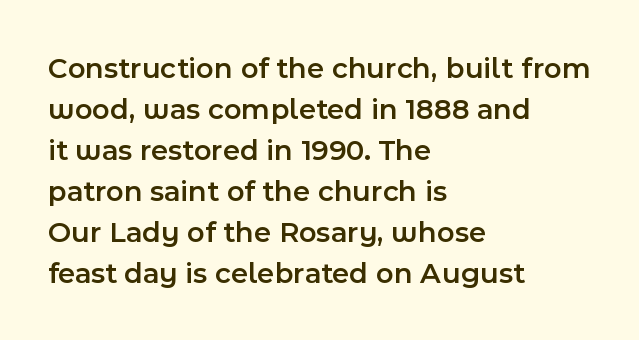
Q: Is the text bold? A: Semi-bold.
Q: Is the text italic (slanted)? A: No, it is upright.
Q: Is the typeface a serif or a sans-serif typeface? A: Sans-serif.
Q: Is the text underlined? A: No.
Q: How is the paragraph aligned? A: Left-aligned.
Q: Is the spacing between letters normal or unusually wide? A: Normal.
Q: Is the spacing between lines tight, normal or loose? A: Normal.
Q: Width (condensed, normal, or wide)? A: Normal.
Q: x-height? A: Medium.
Q: Monospaced? A: No.
